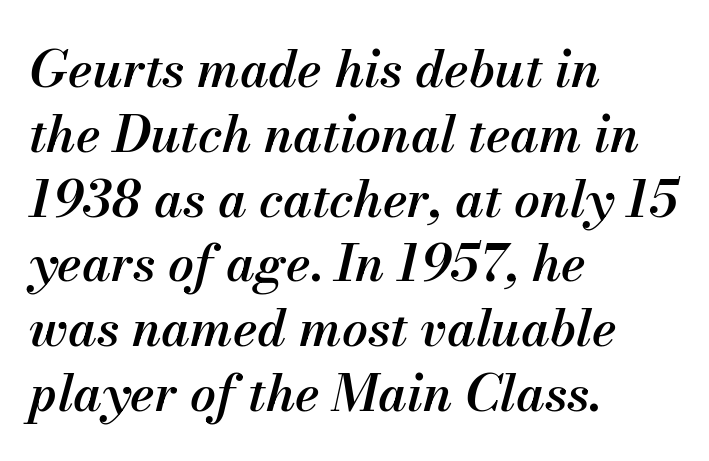
{"italic": "yes", "lean": "right", "slant_degrees": 13, "bold": "semi", "weight": "semibold", "width": "normal", "stroke_contrast": "medium", "x_height": "small", "monospaced": "no", "underline": "no", "align": "left", "line_spacing": "normal", "line_spacing_ratio": 1.27, "letter_spacing": "normal", "letter_spacing_em": 0.0, "glyph_px": 51}
